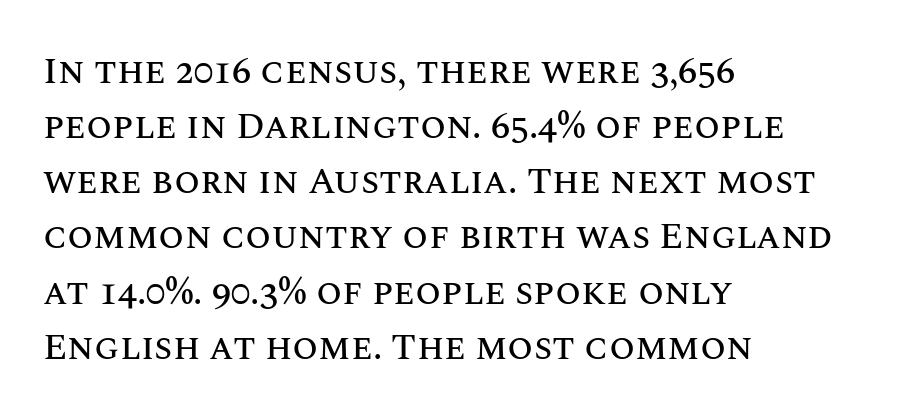
Here the designer chose a conventional face with non-uniform glyph widths. Beneath every word, the page is bare. These lines sit exactly where default settings would place them. The rag falls on the right side of this text block. A typesetter would call this zero additional tracking. Nope, not italic — everything's standing straight.
